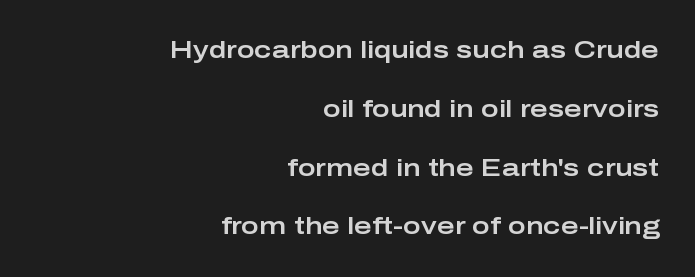
Q: Is the text italic (slanted)? A: No, it is upright.
Q: Is the text underlined? A: No.
Q: How is the paragraph aligned? A: Right-aligned.
Q: Is the spacing between letters normal or unusually wide? A: Normal.
Q: Is the spacing between lines tight, normal or loose? A: Loose.
